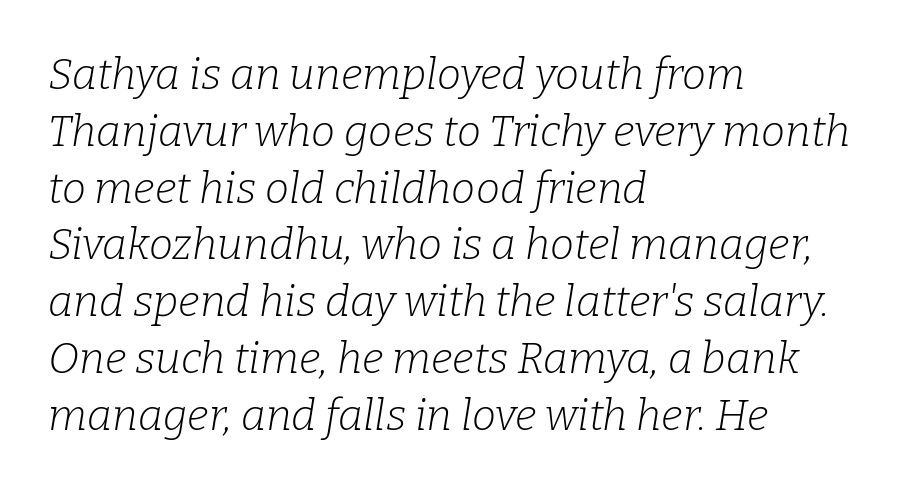
The image shows 43 px light serif type, italic (leaning right); set left-aligned, normal line spacing (1.32x), normal letter spacing, not underlined; low stroke contrast and a medium x-height.
